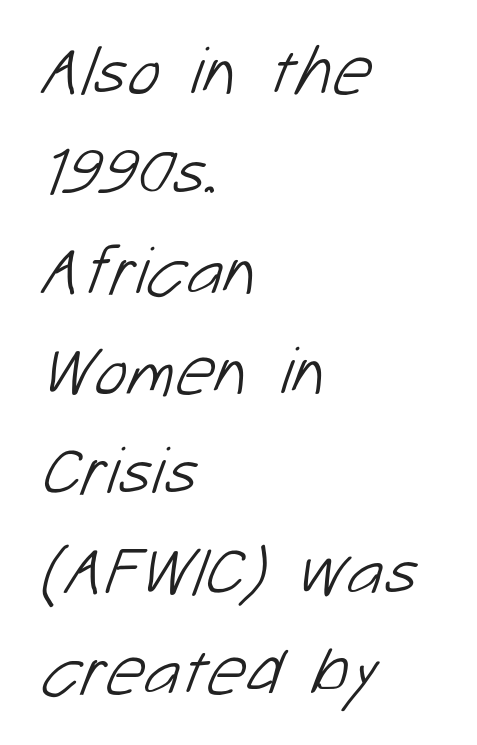
Q: Is the text bold? A: No.
Q: Is the typeface a serif or a sans-serif typeface? A: Sans-serif.
Q: Is the text underlined? A: No.
Q: How is the paragraph aligned? A: Left-aligned.
Q: Is the spacing between letters normal or unusually wide? A: Normal.
Q: Is the spacing between lines tight, normal or loose? A: Normal.
Q: Width (condensed, normal, or wide)? A: Normal.
Q: Stroke contrast? A: Low.
Q: x-height? A: Medium.
Q: Monospaced? A: No.
